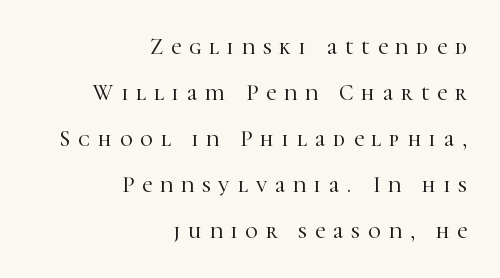
Q: Is the text italic (slanted)? A: No, it is upright.
Q: Is the text underlined? A: No.
Q: How is the paragraph aligned? A: Right-aligned.
Q: Is the spacing between letters normal or unusually wide? A: Unusually wide.
Q: Is the spacing between lines tight, normal or loose? A: Loose.
